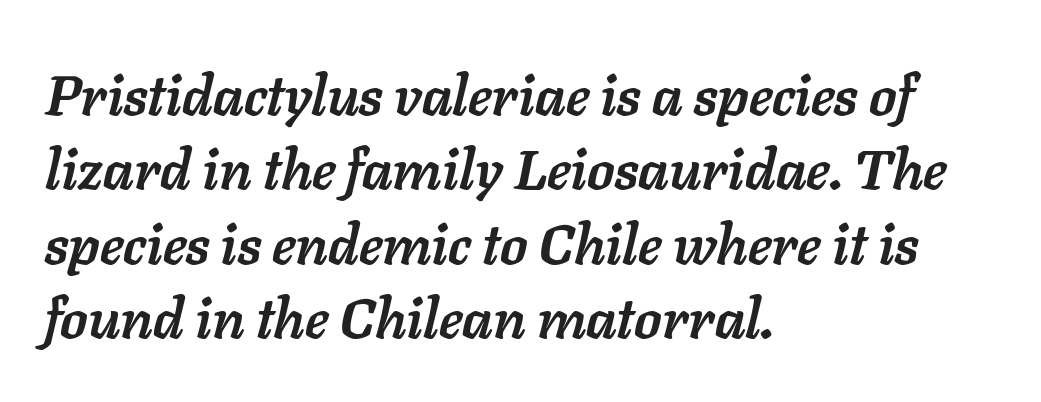
The image shows 56 px semibold type, italic (leaning right); set left-aligned, normal line spacing (1.33x), normal letter spacing, not underlined; low stroke contrast and a medium x-height.
